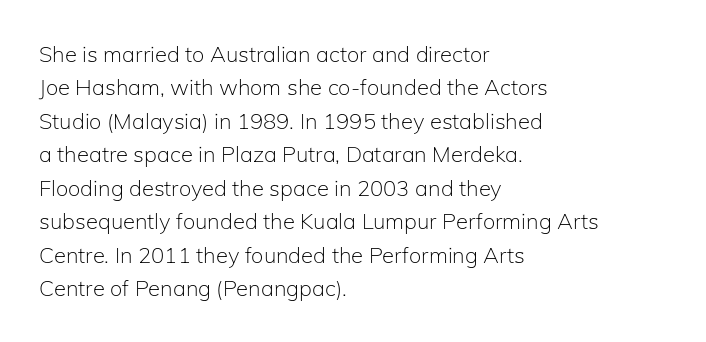
The image shows 22 px text type, upright; set left-aligned, normal line spacing (1.52x), normal letter spacing, not underlined.
